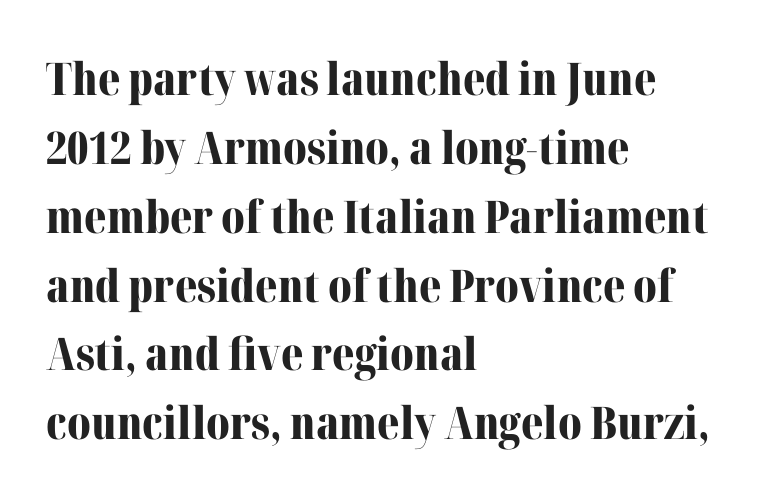
Heavy, bold letterforms. Do the characters align in a grid? No, the font is proportional. Classification — serif. The gap between lines stays unmarked. Normally led — the rows are evenly, conventionally spaced. The face used here is rendered with its standard letterfit.
